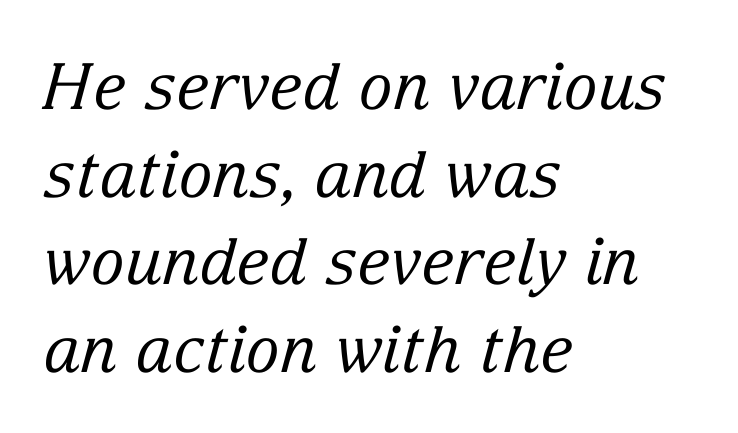
{"serif": "yes", "italic": "yes", "lean": "right", "slant_degrees": 15, "bold": "no", "weight": "regular", "width": "normal", "stroke_contrast": "low", "x_height": "medium", "monospaced": "no", "underline": "no", "align": "left", "line_spacing": "normal", "line_spacing_ratio": 1.37, "letter_spacing": "normal", "letter_spacing_em": 0.0, "glyph_px": 64}
